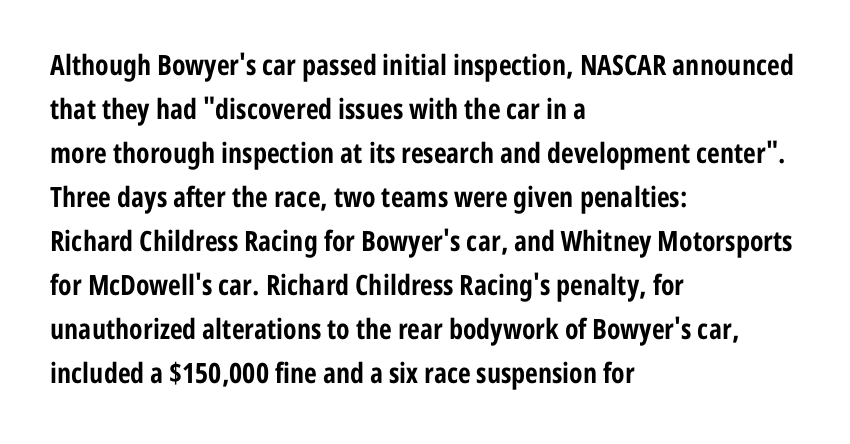
The image shows 28 px bold, condensed sans-serif type, upright; set left-aligned, normal line spacing (1.57x), normal letter spacing, not underlined; low stroke contrast and a medium x-height.
